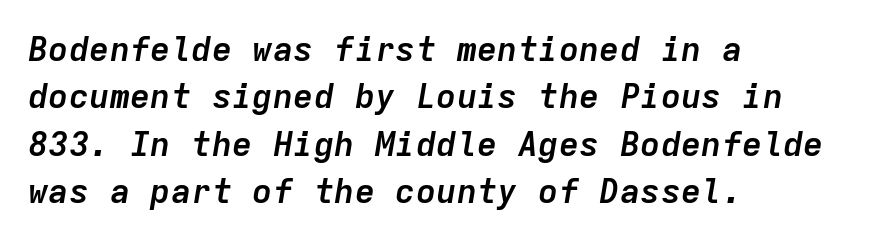
Standard letterfit; no display-style spreading of the glyphs. In terms of weight, the rendering is a true, heavy bold. Compared with ordinary roman type, these characters are visibly tilted. Casual observation: everything's shoved over to the left.
